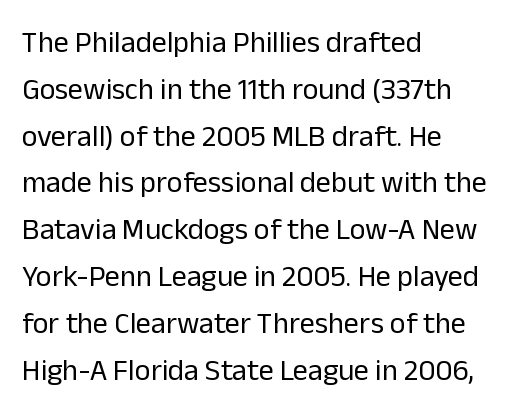
These lines are composed in type without serifs. Where is the straight margin? On the left. One glance says typical: line gaps are just what's usual. This is not heavy type; no bold has been used. Students, note that the glyphs here touch the page at normal intervals. The space beneath each line is pristine and unruled.
